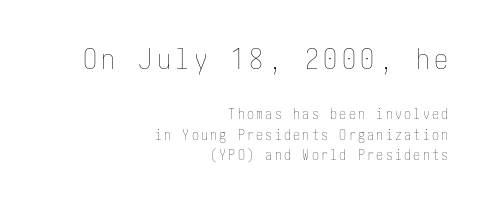
Q: Is the text bold? A: No.
Q: Is the text italic (slanted)? A: No, it is upright.
Q: Is the text underlined? A: No.
Q: How is the paragraph aligned? A: Right-aligned.
Q: Is the spacing between lines tight, normal or loose? A: Normal.
Q: Which block of text is set in a larger size, the first (top) or the second (bottom)? A: The first (top) one.
Q: Width (condensed, normal, or wide)? A: Condensed.
Q: Stroke contrast? A: Low.
Q: x-height? A: Medium.
